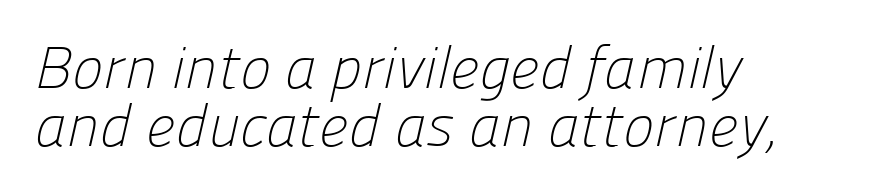
Nothing sits at the stroke ends, so this counts as sans-serif. Look at the tracking — it's just the regular setting, nothing added. The font is comparable to plain body text, perhaps lighter. Here the designer chose a conventional face with non-uniform glyph widths. The area under the type is left untouched. Short and long lines alike share a common starting point at left.
